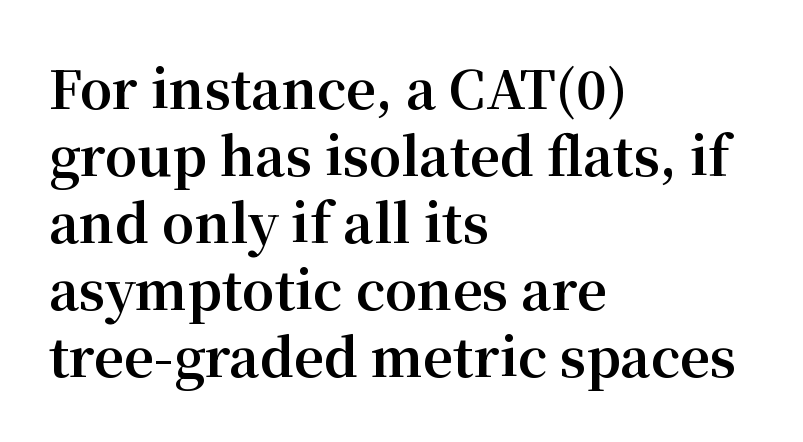
Q: Is the text bold? A: Yes.
Q: Is the text italic (slanted)? A: No, it is upright.
Q: Is the typeface a serif or a sans-serif typeface? A: Serif.
Q: Is the text underlined? A: No.
Q: How is the paragraph aligned? A: Left-aligned.
Q: Is the spacing between letters normal or unusually wide? A: Normal.
Q: Is the spacing between lines tight, normal or loose? A: Normal.
Q: Width (condensed, normal, or wide)? A: Normal.
Q: Stroke contrast? A: Medium.
Q: x-height? A: Medium.
Q: Monospaced? A: No.
